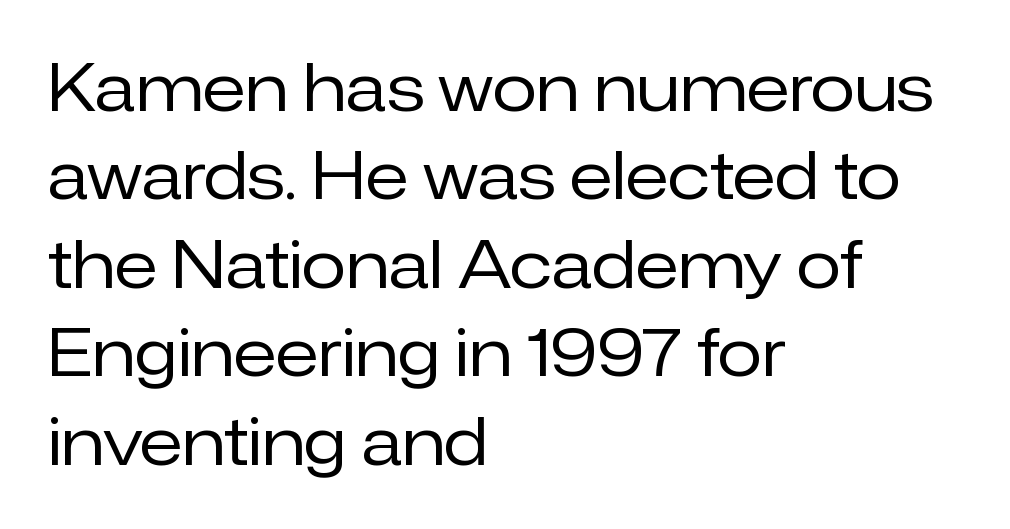
Q: Is the text bold? A: No.
Q: Is the text italic (slanted)? A: No, it is upright.
Q: Is the typeface a serif or a sans-serif typeface? A: Sans-serif.
Q: Is the text underlined? A: No.
Q: How is the paragraph aligned? A: Left-aligned.
Q: Is the spacing between letters normal or unusually wide? A: Normal.
Q: Is the spacing between lines tight, normal or loose? A: Normal.
Q: Width (condensed, normal, or wide)? A: Normal.
Q: Stroke contrast? A: Low.
Q: x-height? A: Medium.
Q: Monospaced? A: No.
